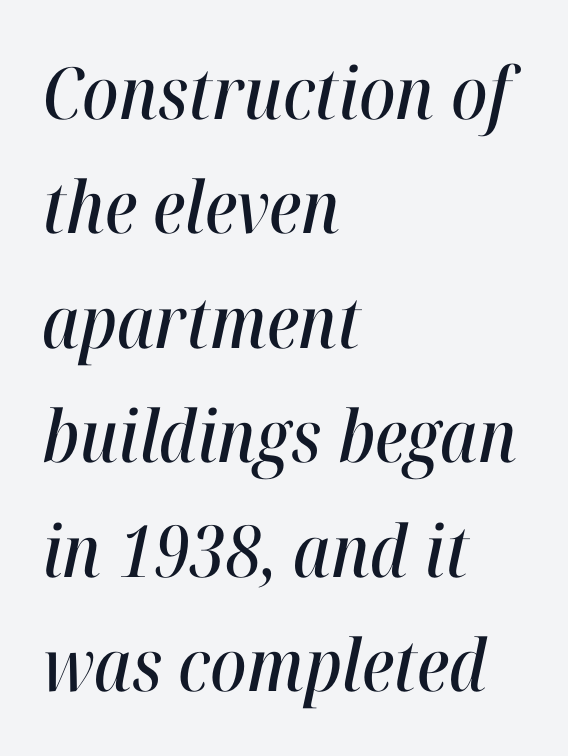
{"italic": "yes", "lean": "right", "slant_degrees": 12, "width": "condensed", "stroke_contrast": "high", "x_height": "medium", "monospaced": "no", "underline": "no", "align": "left", "line_spacing": "normal", "line_spacing_ratio": 1.59, "letter_spacing": "normal", "letter_spacing_em": 0.0, "glyph_px": 72}
